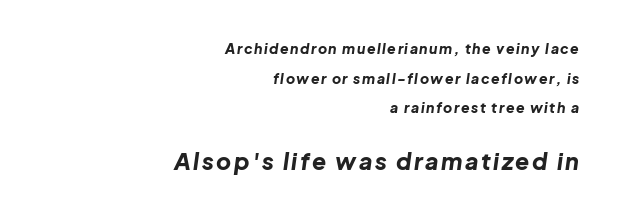
Anything drawn beneath the words? Only blank space. Type size steps up from the first block to the second. Does the leading feel generous? Absolutely, it's lavish. Notice how the stems are inclined rather than vertical — that's the hallmark of italics. The glyphs have the mass of a bold cut. Every row of glyphs terminates at an identical x-position on the right.
